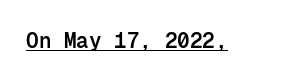
{"italic": "no", "bold": "semi", "underline": "yes", "letter_spacing": "normal", "letter_spacing_em": 0.0, "glyph_px": 21}
